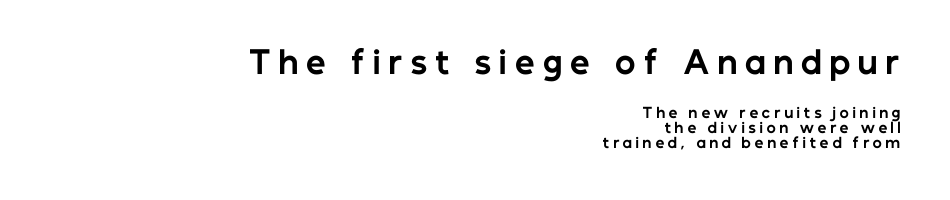
Q: Is the text bold? A: Yes.
Q: Is the text italic (slanted)? A: No, it is upright.
Q: Is the typeface a serif or a sans-serif typeface? A: Sans-serif.
Q: Is the text underlined? A: No.
Q: How is the paragraph aligned? A: Right-aligned.
Q: Is the spacing between letters normal or unusually wide? A: Unusually wide.
Q: Is the spacing between lines tight, normal or loose? A: Tight.
Q: Which block of text is set in a larger size, the first (top) or the second (bottom)? A: The first (top) one.
Q: Width (condensed, normal, or wide)? A: Normal.
Q: Stroke contrast? A: Low.
Q: x-height? A: Medium.
Q: Monospaced? A: No.
